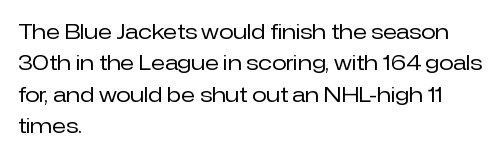
Each row of text sits above clean, open space. Italic? Not at all — the glyphs are vertical. Typeset ragged right — the left edge is the straight one. Each word holds together tightly as a unit, with standard inter-letter gaps. Interline gaps are of average width in this sample.
